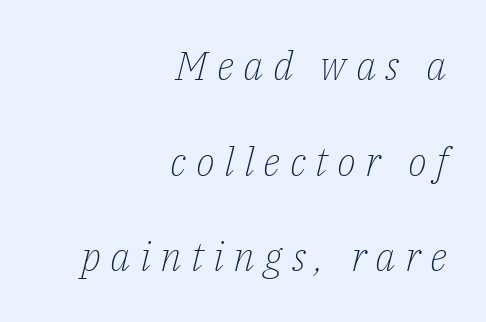
Q: Is the text bold? A: No.
Q: Is the text italic (slanted)? A: Yes, it leans right by about 14 degrees.
Q: Is the typeface a serif or a sans-serif typeface? A: Serif.
Q: Is the text underlined? A: No.
Q: How is the paragraph aligned? A: Right-aligned.
Q: Is the spacing between letters normal or unusually wide? A: Unusually wide.
Q: Is the spacing between lines tight, normal or loose? A: Loose.
Q: Width (condensed, normal, or wide)? A: Normal.
Q: Stroke contrast? A: Low.
Q: x-height? A: Medium.
Q: Monospaced? A: No.
